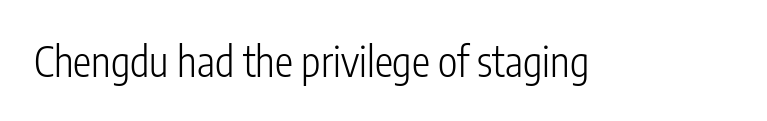
Is this a fixed-width face? No — the glyphs have proportional, varying widths. Check where the strokes stop: nothing finishes them off — pure sans. Honestly, the letter spacing is just normal — you wouldn't notice it. Is this a heavy cut? Hardly; it is regular or lighter.
